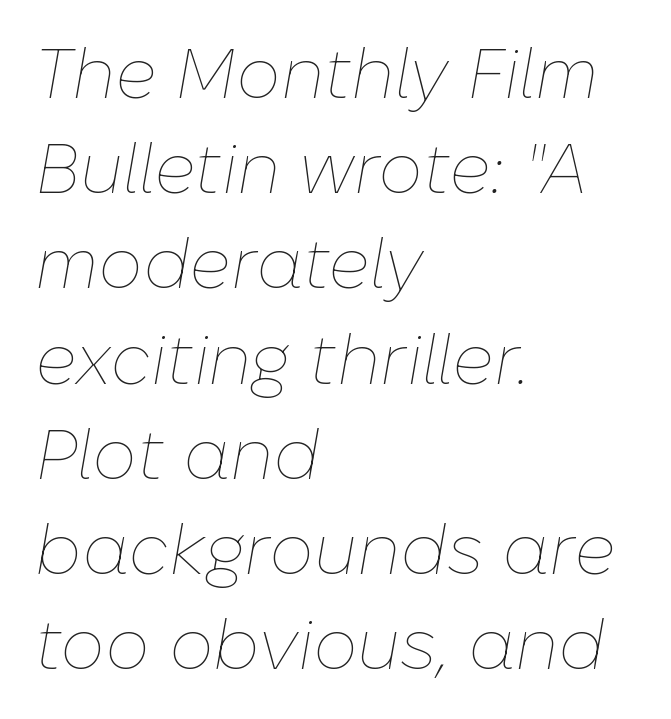
Q: Is the text bold? A: No.
Q: Is the text italic (slanted)? A: Yes, it leans right by about 10 degrees.
Q: Is the text underlined? A: No.
Q: How is the paragraph aligned? A: Left-aligned.
Q: Is the spacing between letters normal or unusually wide? A: Normal.
Q: Is the spacing between lines tight, normal or loose? A: Normal.
Q: Width (condensed, normal, or wide)? A: Normal.
Q: Stroke contrast? A: Low.
Q: x-height? A: Medium.
Q: Monospaced? A: No.
